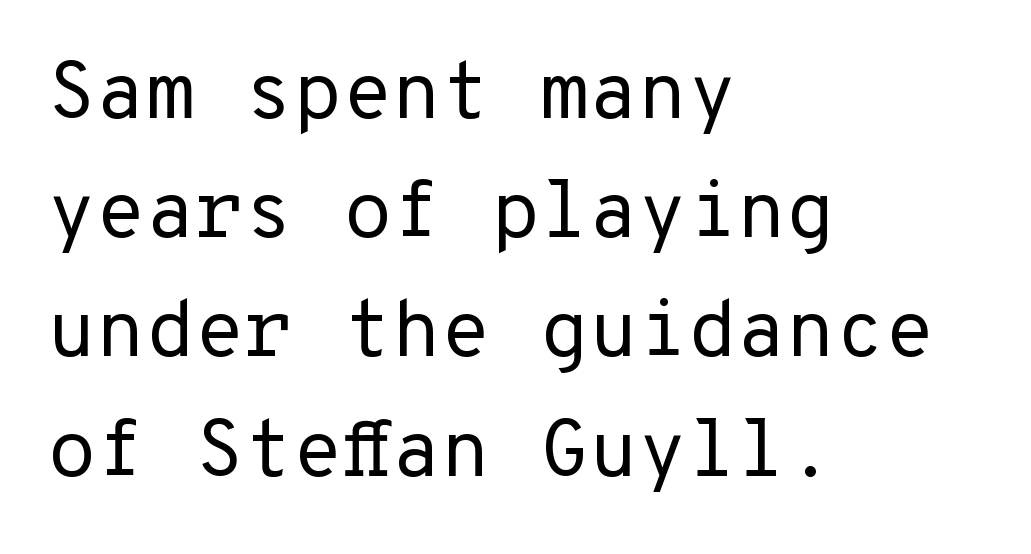
Q: Is the text bold? A: No.
Q: Is the text italic (slanted)? A: No, it is upright.
Q: Is the typeface a serif or a sans-serif typeface? A: Sans-serif.
Q: Is the text underlined? A: No.
Q: How is the paragraph aligned? A: Left-aligned.
Q: Is the spacing between letters normal or unusually wide? A: Normal.
Q: Is the spacing between lines tight, normal or loose? A: Normal.
Q: Width (condensed, normal, or wide)? A: Normal.
Q: Stroke contrast? A: Low.
Q: x-height? A: Medium.
Q: Monospaced? A: Yes.
